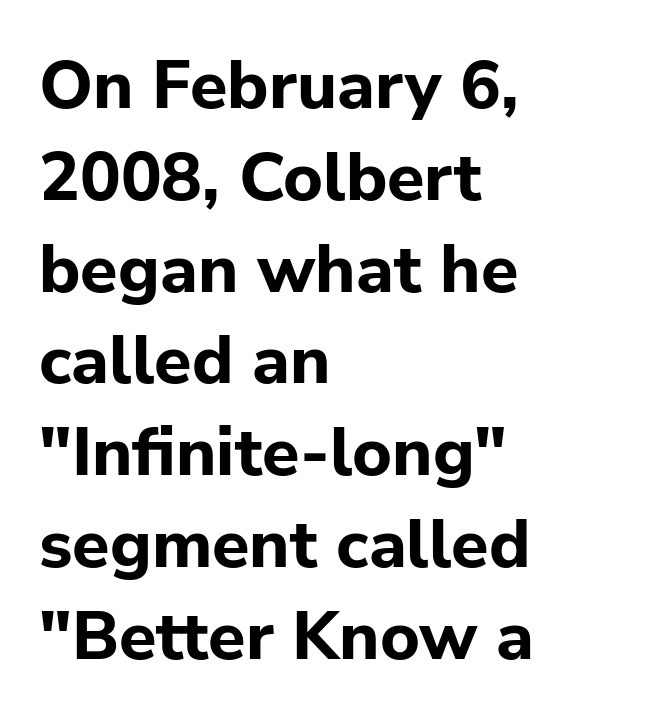
{"serif": "no", "italic": "no", "bold": "yes", "weight": "bold", "width": "normal", "stroke_contrast": "low", "x_height": "medium", "monospaced": "no", "underline": "no", "align": "left", "line_spacing": "normal", "line_spacing_ratio": 1.35, "letter_spacing": "normal", "letter_spacing_em": 0.0, "glyph_px": 68}
